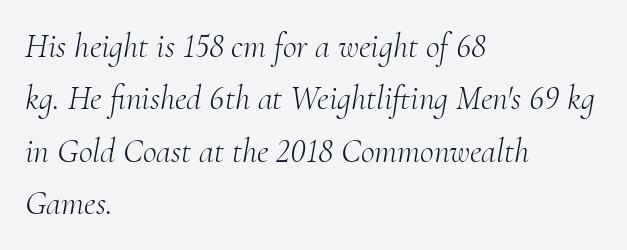
Each letter keeps its own natural width here, so spacing adapts to shape. These lines stack with their left ends in a neat column. The typesetting does not lean heavy: it is not bold. Anything drawn beneath the words? Only blank space.
